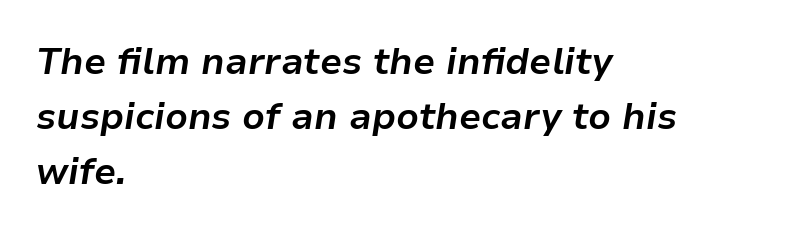
The typography opts for an oblique posture over an upright one. Alignment: flush left. A full-strength bold gives these letters their thick strokes. Regular leading. The face used here is proportionally spaced, like ordinary book or web type. No word sits above an underline.
